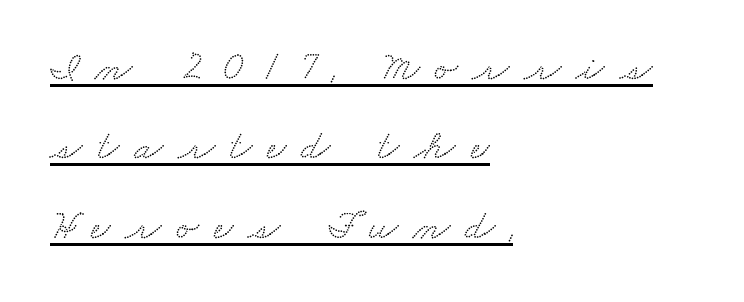
The image shows 42 px wide serif type; set left-aligned, line spacing 1.89x, unusually wide letter spacing (+0.36 em), underlined; low stroke contrast and a small x-height.
